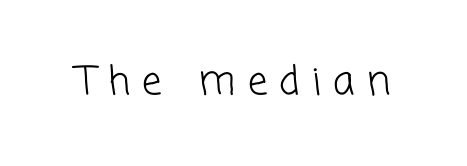
The image shows 39 px light sans-serif type; set unusually wide letter spacing (+0.31 em), not underlined; low stroke contrast and a medium x-height.
